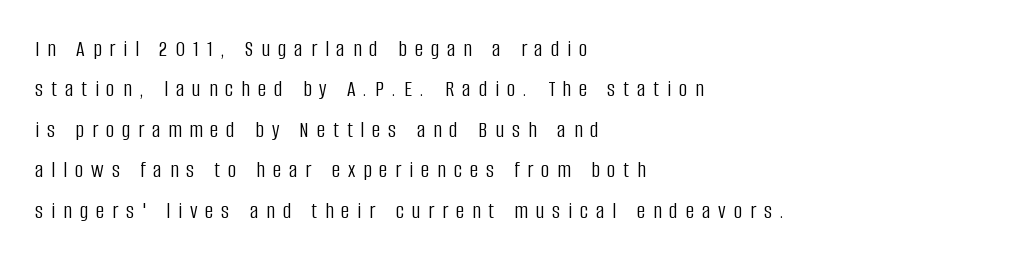
Students, note that the glyphs here are deliberately spaced far apart. It's the straight-up-and-down kind of type. A student would call this left alignment; a typographer would say flush left, rag right. Counters stay open thanks to moderate or lighter strokes. The glyphs are unaccompanied by any horizontal stroke below them.
